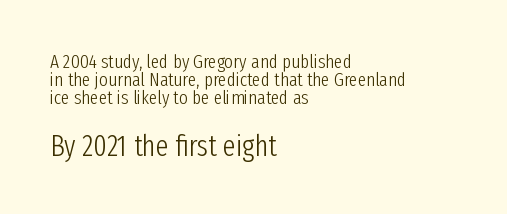
Q: Is the text bold? A: No.
Q: Is the text italic (slanted)? A: No, it is upright.
Q: Is the typeface a serif or a sans-serif typeface? A: Sans-serif.
Q: Is the text underlined? A: No.
Q: How is the paragraph aligned? A: Left-aligned.
Q: Is the spacing between letters normal or unusually wide? A: Normal.
Q: Is the spacing between lines tight, normal or loose? A: Tight.
Q: Which block of text is set in a larger size, the first (top) or the second (bottom)? A: The second (bottom) one.
Q: Width (condensed, normal, or wide)? A: Condensed.
Q: Stroke contrast? A: Low.
Q: x-height? A: Medium.
Q: Monospaced? A: No.
